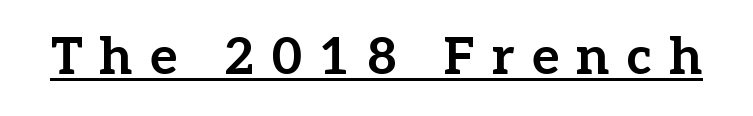
{"serif": "yes", "italic": "no", "bold": "yes", "weight": "bold", "width": "normal", "stroke_contrast": "low", "x_height": "medium", "monospaced": "no", "underline": "yes", "letter_spacing": "wide", "letter_spacing_em": 0.33, "glyph_px": 52}
